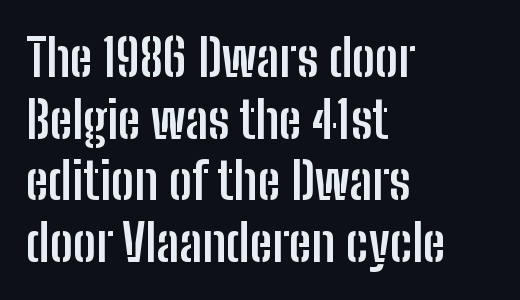
{"serif": "no", "italic": "no", "bold": "yes", "weight": "semibold", "width": "condensed", "stroke_contrast": "low", "x_height": "medium", "monospaced": "no", "underline": "no", "align": "left", "line_spacing_ratio": 1.21, "letter_spacing": "normal", "letter_spacing_em": 0.0, "glyph_px": 51}
